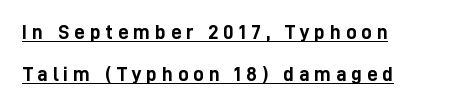
In terms of weight, the rendering is a true, heavy bold. The rendering uses the underline text-decoration. The ragged edge is on the right, which tells us the setting is flush left. Vertical spacing — loose. Quick note: not italic, upright.
